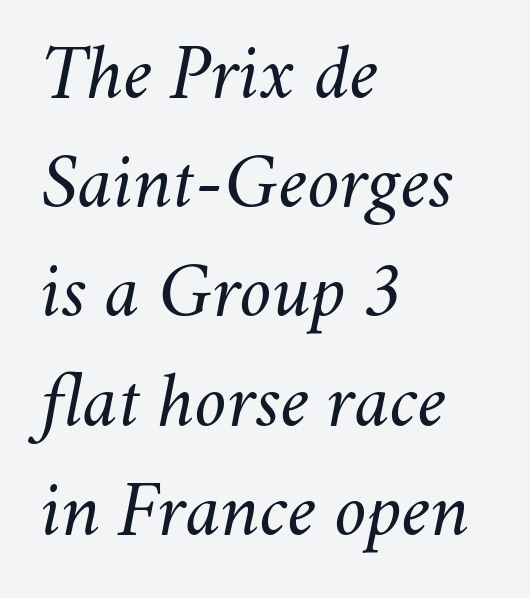
The image shows 78 px regular-weight type, italic (leaning right); set left-aligned, normal line spacing (1.4x), normal letter spacing, not underlined; medium stroke contrast and a small x-height.
